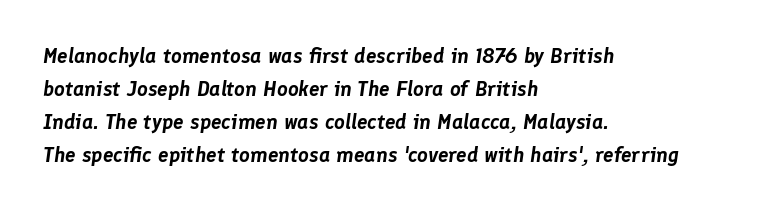
One-word summary of the alignment: left. What stands out about the letter spacing? Nothing — it is the standard amount. You can tell it's italic because the verticals aren't actually vertical. The gap between lines stays unmarked. A typesetter would call this leading conventional body-copy spacing.
